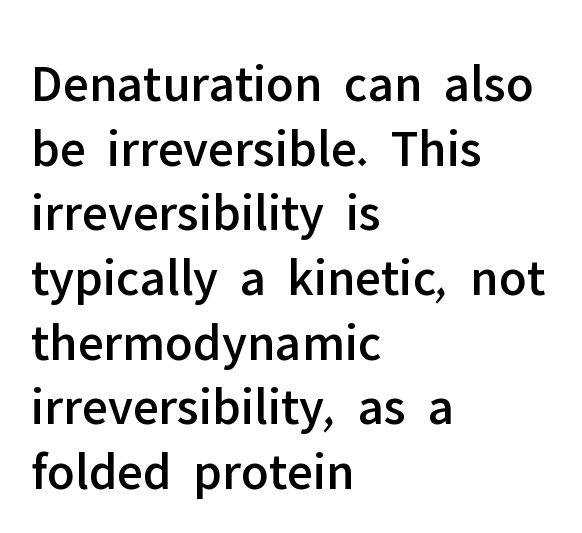
Q: Is the text italic (slanted)? A: No, it is upright.
Q: Is the typeface a serif or a sans-serif typeface? A: Sans-serif.
Q: Is the text underlined? A: No.
Q: How is the paragraph aligned? A: Left-aligned.
Q: Is the spacing between letters normal or unusually wide? A: Normal.
Q: Width (condensed, normal, or wide)? A: Normal.
Q: Stroke contrast? A: Low.
Q: x-height? A: Medium.
Q: Monospaced? A: No.
